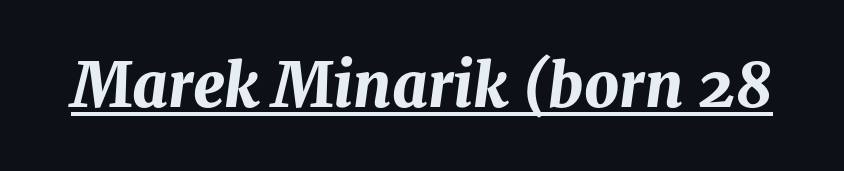
Q: Is the text bold? A: Yes.
Q: Is the text italic (slanted)? A: Yes, it leans right by about 8 degrees.
Q: Is the text underlined? A: Yes.
Q: Is the spacing between letters normal or unusually wide? A: Normal.
Q: Width (condensed, normal, or wide)? A: Normal.
Q: Stroke contrast? A: Medium.
Q: x-height? A: Medium.
Q: Monospaced? A: No.
